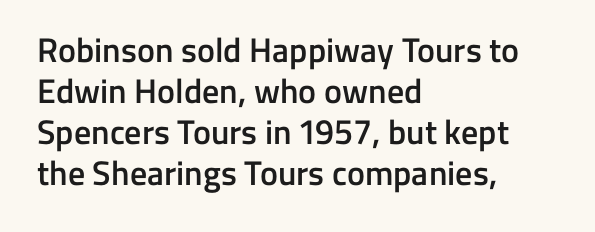
Q: Is the text bold? A: Semi-bold.
Q: Is the text italic (slanted)? A: No, it is upright.
Q: Is the typeface a serif or a sans-serif typeface? A: Sans-serif.
Q: Is the text underlined? A: No.
Q: How is the paragraph aligned? A: Left-aligned.
Q: Is the spacing between letters normal or unusually wide? A: Normal.
Q: Width (condensed, normal, or wide)? A: Normal.
Q: Stroke contrast? A: Low.
Q: x-height? A: Medium.
Q: Monospaced? A: No.
